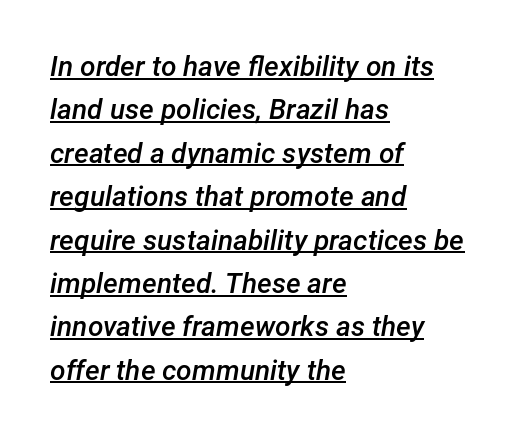
The image shows 28 px semibold type, italic (leaning right); set left-aligned, normal line spacing (1.55x), normal letter spacing, underlined; low stroke contrast and a medium x-height.
